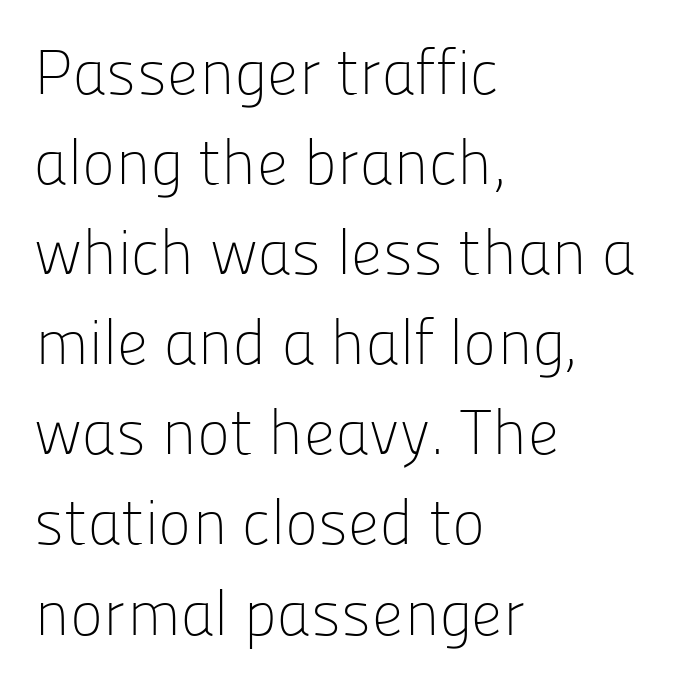
The image shows 63 px light sans-serif type, upright; set left-aligned, normal line spacing (1.43x), normal letter spacing, not underlined; low stroke contrast and a medium x-height.
